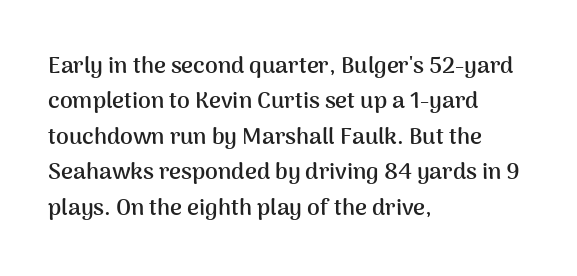
Q: Is the text bold? A: Yes.
Q: Is the text italic (slanted)? A: No, it is upright.
Q: Is the text underlined? A: No.
Q: How is the paragraph aligned? A: Left-aligned.
Q: Is the spacing between letters normal or unusually wide? A: Normal.
Q: Is the spacing between lines tight, normal or loose? A: Normal.
